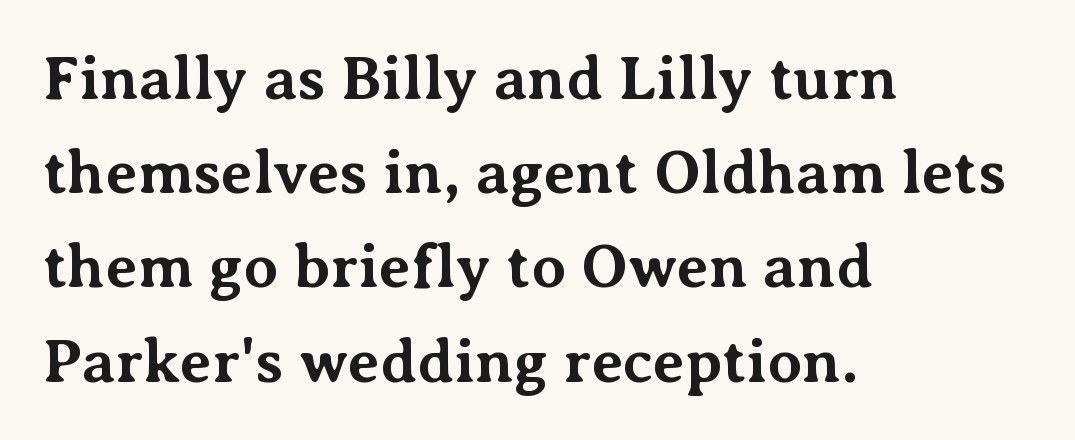
Q: Is the text bold? A: Yes.
Q: Is the text italic (slanted)? A: No, it is upright.
Q: Is the typeface a serif or a sans-serif typeface? A: Serif.
Q: Is the text underlined? A: No.
Q: How is the paragraph aligned? A: Left-aligned.
Q: Is the spacing between letters normal or unusually wide? A: Normal.
Q: Is the spacing between lines tight, normal or loose? A: Normal.
Q: Width (condensed, normal, or wide)? A: Normal.
Q: Stroke contrast? A: Medium.
Q: x-height? A: Medium.
Q: Monospaced? A: No.
